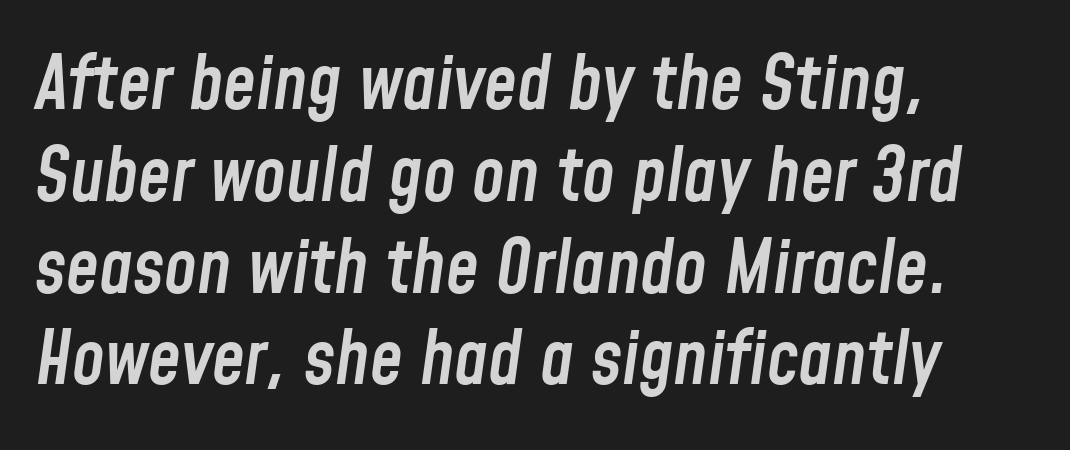
{"italic": "yes", "lean": "right", "slant_degrees": 8, "bold": "semi", "weight": "semibold", "width": "condensed", "stroke_contrast": "low", "x_height": "medium", "monospaced": "no", "underline": "no", "align": "left", "line_spacing_ratio": 1.24, "letter_spacing": "normal", "letter_spacing_em": 0.0, "glyph_px": 74}
